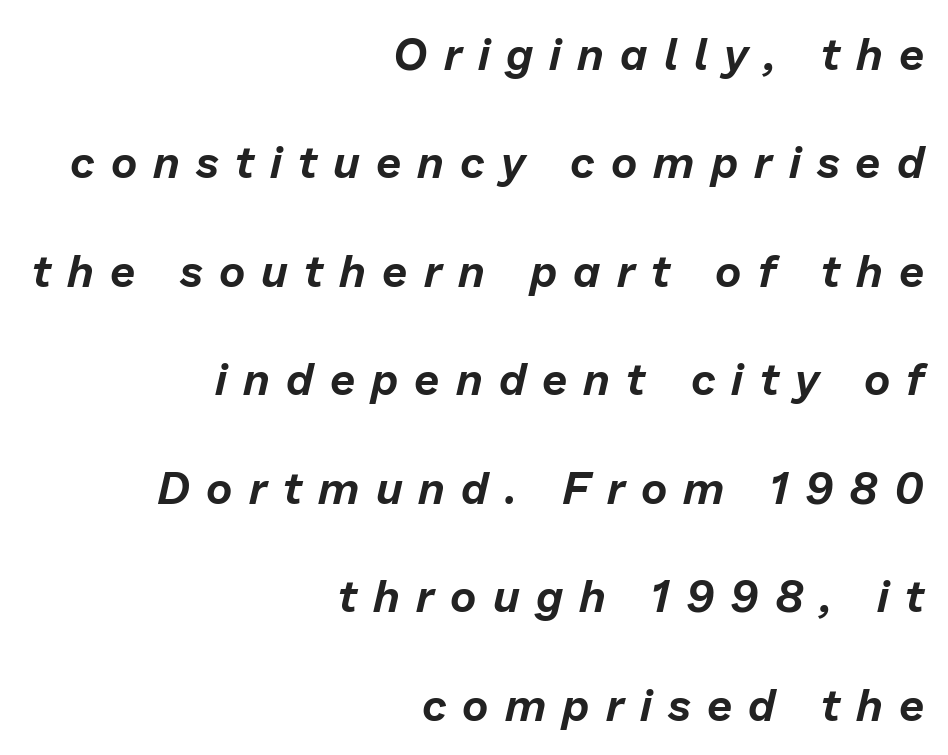
Baseline-to-baseline distance is far greater than the letter height. When letters slant like this, we call the style italic. The words here are not underlined. The paragraph has a hard right edge and a soft left edge.
